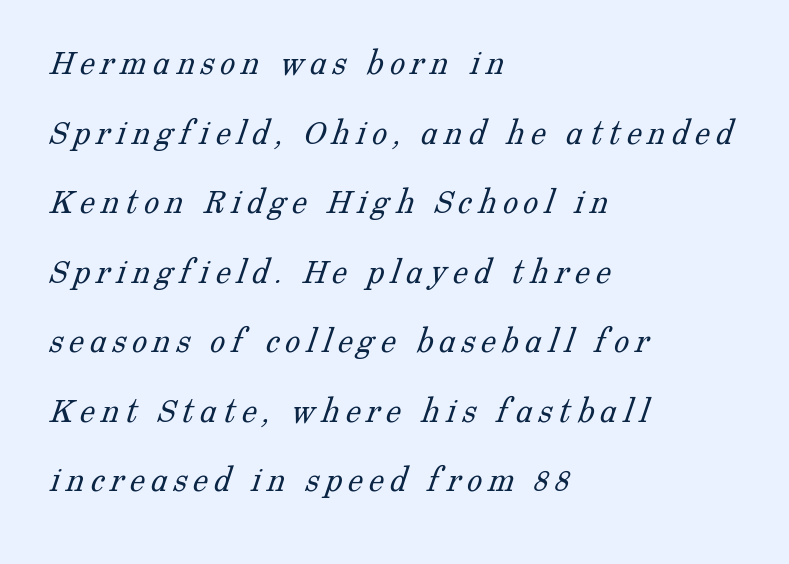
Q: Is the text bold? A: No.
Q: Is the typeface a serif or a sans-serif typeface? A: Serif.
Q: Is the text underlined? A: No.
Q: How is the paragraph aligned? A: Left-aligned.
Q: Width (condensed, normal, or wide)? A: Normal.
Q: Stroke contrast? A: Low.
Q: x-height? A: Medium.
Q: Monospaced? A: No.
